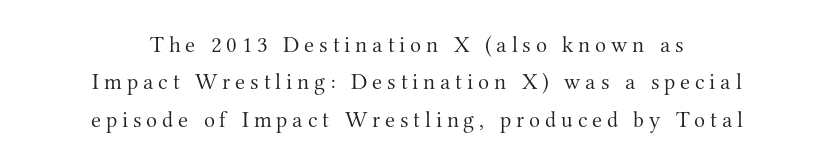
{"italic": "no", "bold": "no", "underline": "no", "align": "center", "line_spacing": "normal", "line_spacing_ratio": 1.62, "letter_spacing": "wide", "letter_spacing_em": 0.21, "glyph_px": 23}
